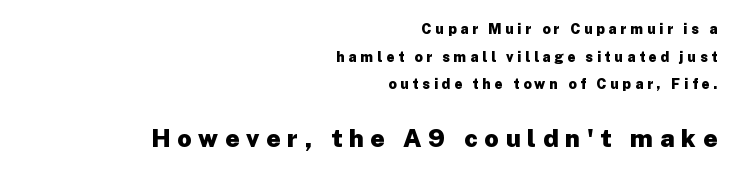
The image shows 25 px bold type, upright; set right-aligned, loose line spacing (1.97x), unusually wide letter spacing (+0.27 em), not underlined; the second (bottom) block is 1.79x larger.
